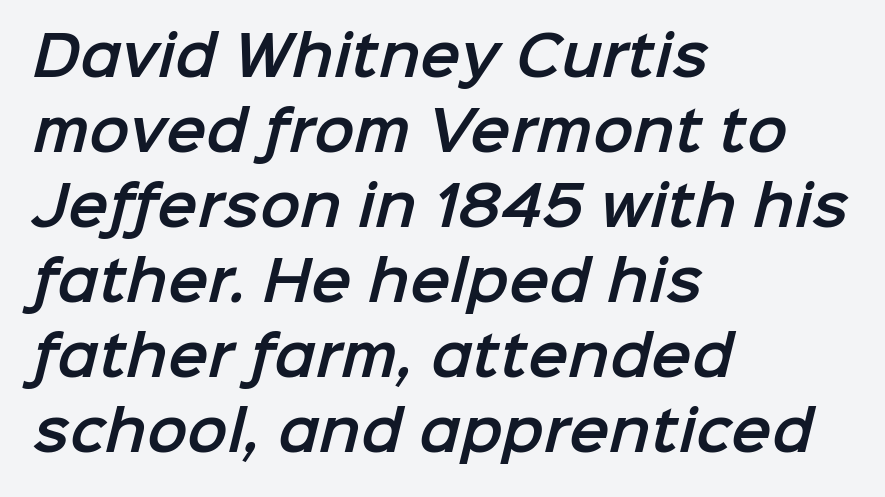
Q: Is the typeface a serif or a sans-serif typeface? A: Sans-serif.
Q: Is the text underlined? A: No.
Q: How is the paragraph aligned? A: Left-aligned.
Q: Is the spacing between letters normal or unusually wide? A: Normal.
Q: Is the spacing between lines tight, normal or loose? A: Normal.
Q: Width (condensed, normal, or wide)? A: Normal.
Q: Stroke contrast? A: Low.
Q: x-height? A: Medium.
Q: Monospaced? A: No.
